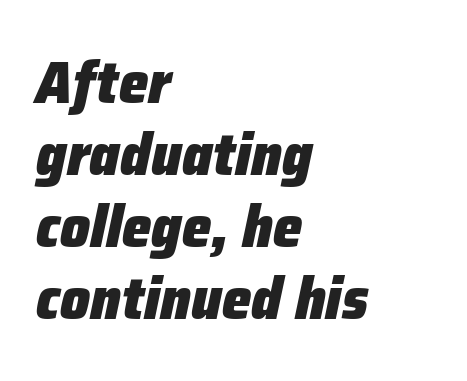
The image shows 59 px heavy type, italic (leaning right); set left-aligned, line spacing 1.22x, normal letter spacing, not underlined; low stroke contrast and a medium x-height.
